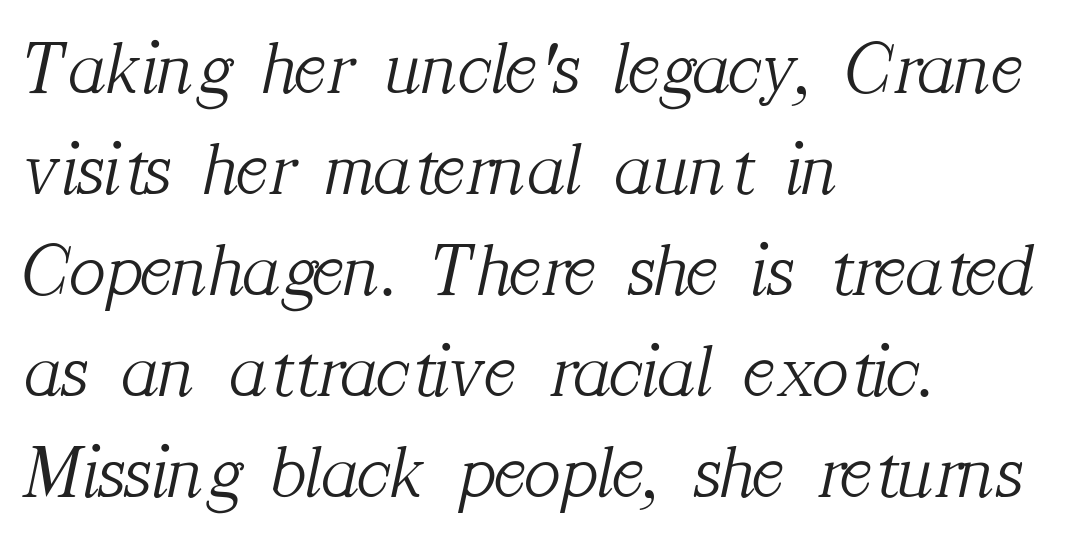
{"serif": "yes", "italic": "yes", "lean": "right", "slant_degrees": 12, "bold": "no", "weight": "light", "width": "normal", "stroke_contrast": "medium", "x_height": "medium", "monospaced": "no", "underline": "no", "align": "left", "line_spacing": "normal", "line_spacing_ratio": 1.33, "letter_spacing": "normal", "letter_spacing_em": 0.0, "glyph_px": 76}
